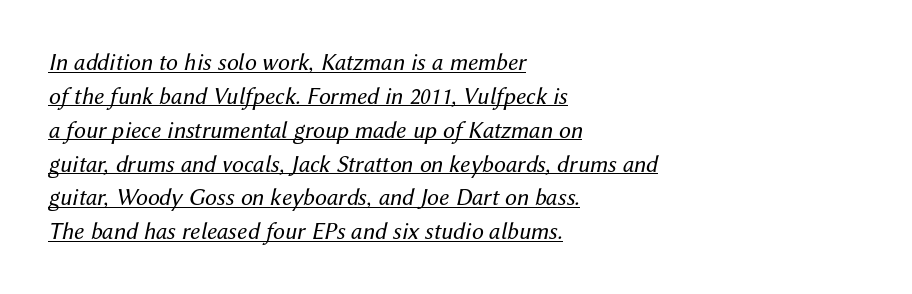
Q: Is the text bold? A: No.
Q: Is the text italic (slanted)? A: Yes, it leans right by about 12 degrees.
Q: Is the text underlined? A: Yes.
Q: How is the paragraph aligned? A: Left-aligned.
Q: Is the spacing between letters normal or unusually wide? A: Normal.
Q: Is the spacing between lines tight, normal or loose? A: Normal.
